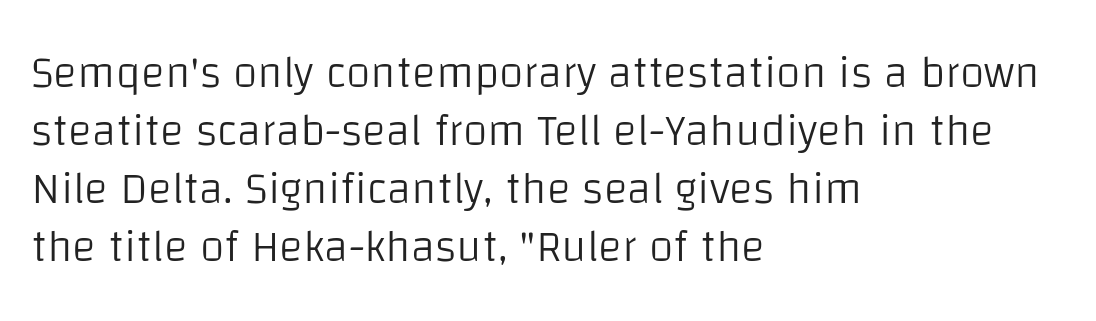
{"serif": "no", "italic": "no", "bold": "no", "weight": "light", "width": "normal", "stroke_contrast": "low", "x_height": "large", "monospaced": "no", "underline": "no", "align": "left", "line_spacing": "normal", "line_spacing_ratio": 1.29, "letter_spacing": "normal", "letter_spacing_em": 0.0, "glyph_px": 45}
